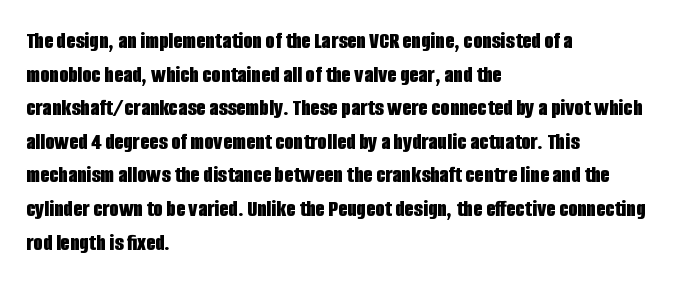
Any mark beneath the type? The region is blank. Regular leading. The face used here is rendered with its standard letterfit. These words are printed bold, with thick strokes throughout. Italic? Not at all — the glyphs are vertical. Left-aligned paragraph, ragged on the right.
